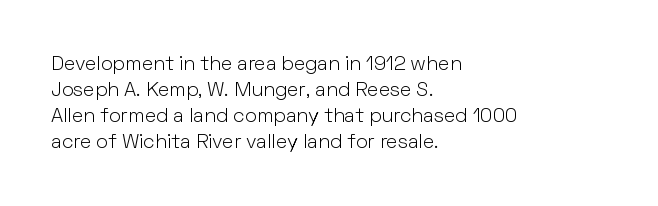
Q: Is the text bold? A: No.
Q: Is the text italic (slanted)? A: No, it is upright.
Q: Is the text underlined? A: No.
Q: How is the paragraph aligned? A: Left-aligned.
Q: Is the spacing between letters normal or unusually wide? A: Normal.
Q: Is the spacing between lines tight, normal or loose? A: Normal.
